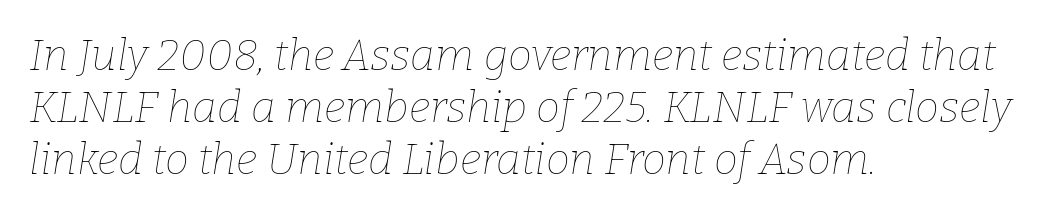
Q: Is the text bold? A: No.
Q: Is the text italic (slanted)? A: Yes, it leans right by about 9 degrees.
Q: Is the text underlined? A: No.
Q: How is the paragraph aligned? A: Left-aligned.
Q: Is the spacing between letters normal or unusually wide? A: Normal.
Q: Width (condensed, normal, or wide)? A: Normal.
Q: Stroke contrast? A: Low.
Q: x-height? A: Medium.
Q: Monospaced? A: No.
